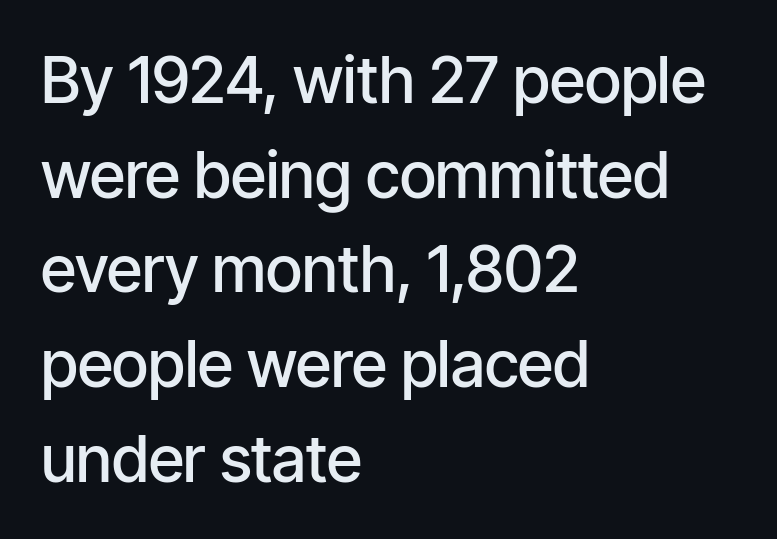
Its strokes are somewhat broadened, the hallmark of semibold type. The passage shown has conventional tracking throughout. Honestly, there is no underline to notice here at all. Examine the stroke ends and you'll find no serifs.
